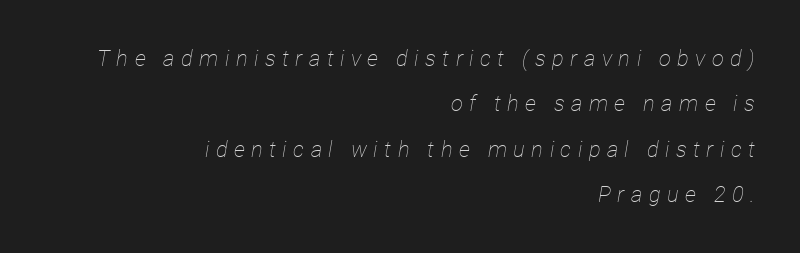
Regarding leading, the lines here are spaced well apart. Here the glyphs are tracked loosely, breaking word shapes into spaced letters. The axis of the letterforms is tilted away from vertical. Teacher's note: observe the even right margin — that is flush-right alignment. Plain, unruled lines of type. The typeface has the unassuming heft of standard copy or less.
